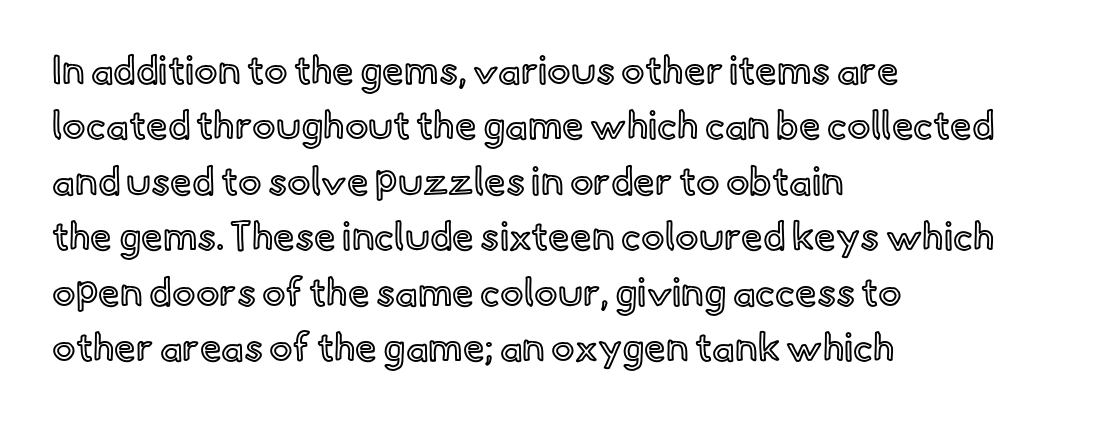
The image shows 39 px text type, upright; set left-aligned, normal line spacing (1.42x), normal letter spacing, not underlined; a small x-height.
